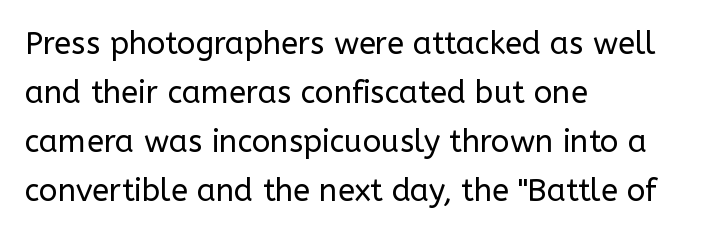
{"serif": "no", "italic": "no", "bold": "no", "weight": "regular", "width": "normal", "stroke_contrast": "low", "x_height": "medium", "monospaced": "no", "underline": "no", "align": "left", "line_spacing": "normal", "line_spacing_ratio": 1.58, "letter_spacing": "normal", "letter_spacing_em": 0.0, "glyph_px": 31}
